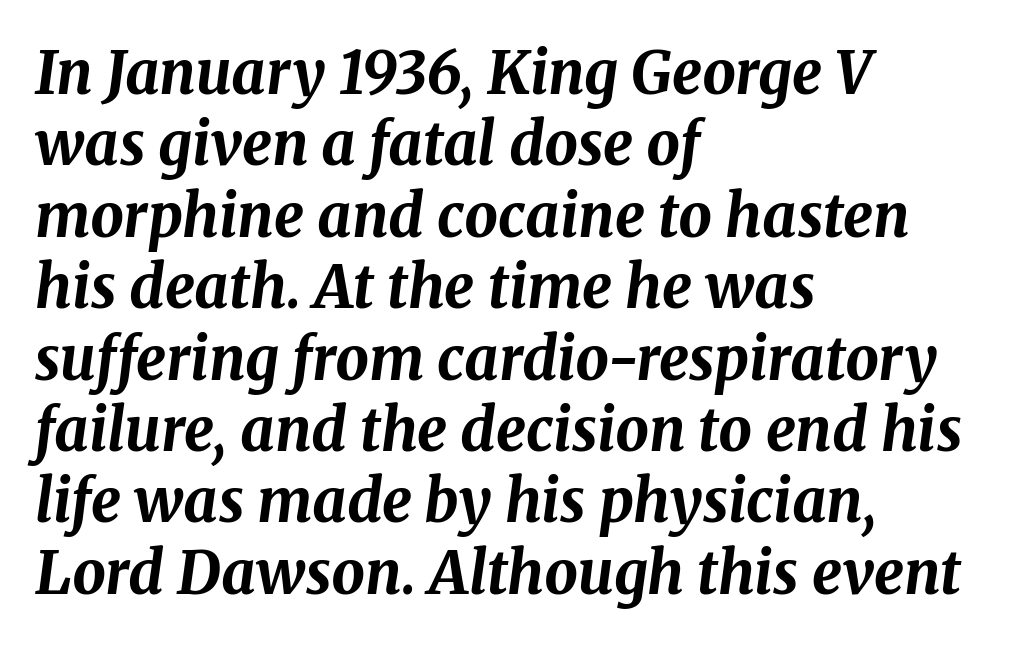
{"italic": "yes", "lean": "right", "slant_degrees": 8, "bold": "yes", "weight": "bold", "width": "normal", "stroke_contrast": "medium", "x_height": "medium", "monospaced": "no", "underline": "no", "align": "left", "line_spacing_ratio": 1.21, "letter_spacing": "normal", "letter_spacing_em": 0.0, "glyph_px": 59}
